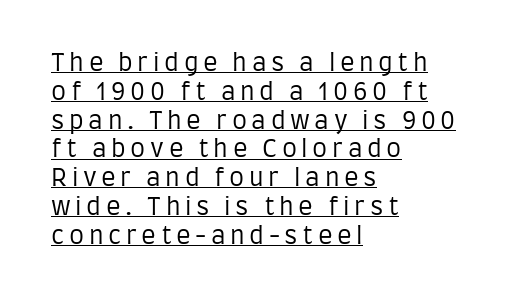
Q: Is the text bold? A: No.
Q: Is the text italic (slanted)? A: No, it is upright.
Q: Is the text underlined? A: Yes.
Q: How is the paragraph aligned? A: Left-aligned.
